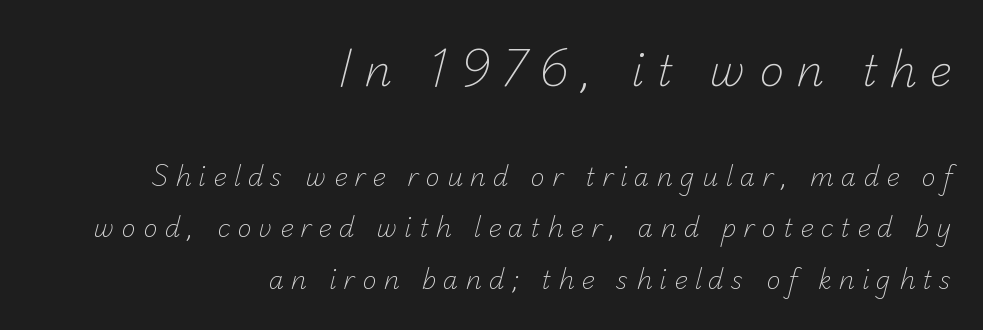
{"serif": "no", "bold": "no", "weight": "light", "width": "normal", "stroke_contrast": "low", "x_height": "small", "monospaced": "no", "underline": "no", "align": "right", "line_spacing": "loose", "line_spacing_ratio": 2.06, "letter_spacing": "wide", "letter_spacing_em": 0.28, "larger_block": "first", "size_ratio": 1.72, "glyph_px": 43}
